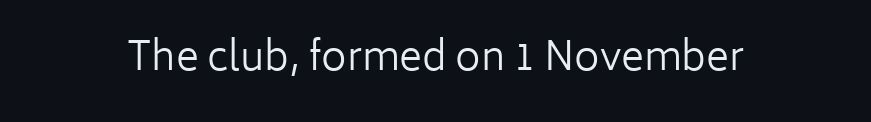
Q: Is the text bold? A: No.
Q: Is the text italic (slanted)? A: No, it is upright.
Q: Is the typeface a serif or a sans-serif typeface? A: Sans-serif.
Q: Is the text underlined? A: No.
Q: Is the spacing between letters normal or unusually wide? A: Normal.
Q: Width (condensed, normal, or wide)? A: Normal.
Q: Stroke contrast? A: Low.
Q: x-height? A: Medium.
Q: Monospaced? A: No.
